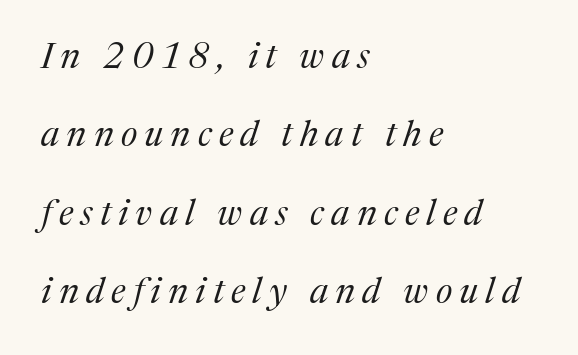
The image shows 36 px regular-weight serif type, italic (leaning right); set left-aligned, loose line spacing (2.18x), unusually wide letter spacing (+0.2 em), not underlined; medium stroke contrast and a medium x-height.
